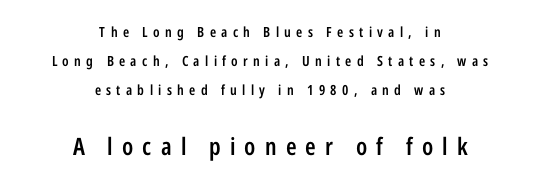
{"italic": "no", "bold": "semi", "underline": "no", "align": "center", "line_spacing": "loose", "line_spacing_ratio": 2.07, "letter_spacing": "wide", "letter_spacing_em": 0.38, "larger_block": "second", "size_ratio": 1.71, "glyph_px": 24}
